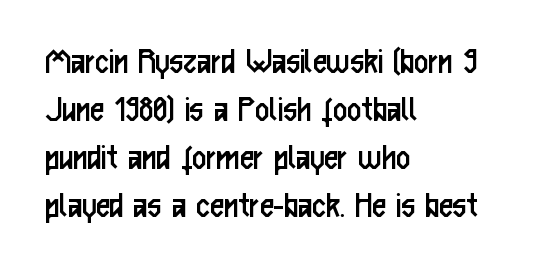
The image shows 39 px regular-weight, condensed sans-serif type, upright; set left-aligned, line spacing 1.23x, normal letter spacing, not underlined; low stroke contrast and a medium x-height.
